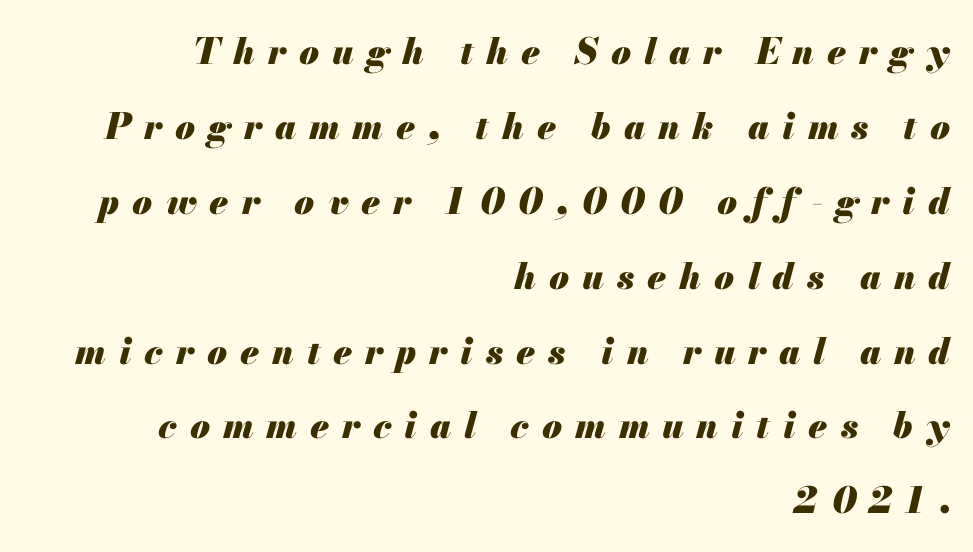
The image shows 36 px heavy type, italic (leaning right); set right-aligned, loose line spacing (2.08x), unusually wide letter spacing (+0.36 em), not underlined; medium stroke contrast and a small x-height.
